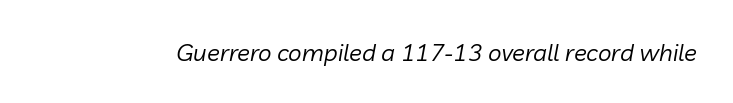
The image shows 24 px text type, italic (leaning right); set normal letter spacing, not underlined.
